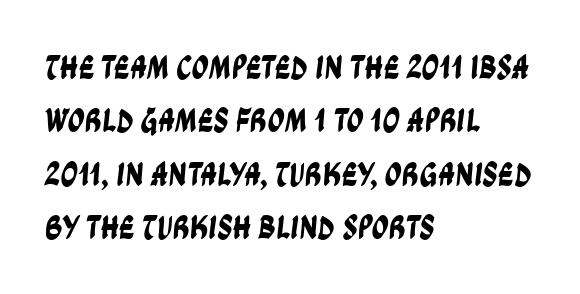
Q: Is the typeface a serif or a sans-serif typeface? A: Sans-serif.
Q: Is the text underlined? A: No.
Q: How is the paragraph aligned? A: Left-aligned.
Q: Is the spacing between letters normal or unusually wide? A: Normal.
Q: Is the spacing between lines tight, normal or loose? A: Normal.
Q: Width (condensed, normal, or wide)? A: Condensed.
Q: Stroke contrast? A: Low.
Q: x-height? A: Large.
Q: Monospaced? A: No.
